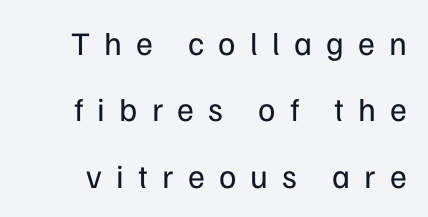
{"serif": "no", "italic": "no", "bold": "no", "weight": "regular", "width": "normal", "stroke_contrast": "low", "x_height": "medium", "monospaced": "no", "underline": "no", "line_spacing": "loose", "line_spacing_ratio": 2.01, "letter_spacing": "wide", "letter_spacing_em": 0.43, "glyph_px": 33}
